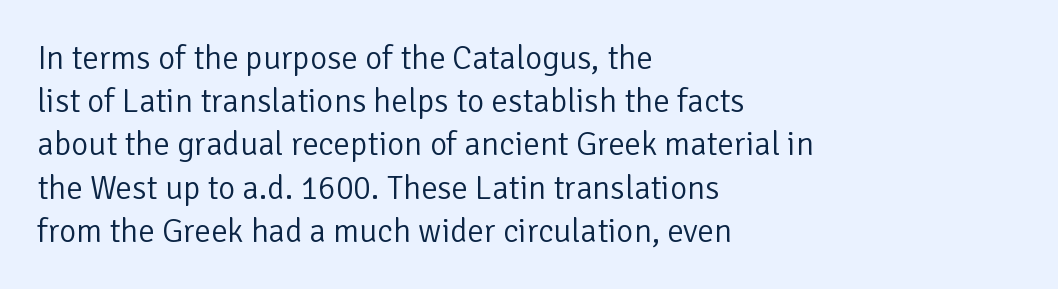
The passage shown is not bold in any degree. Spacing verdict: proportional, widths tailored to each character. Quick note: underline off. Short and long lines alike share a common starting point at left. The passage shown has conventional tracking throughout.
